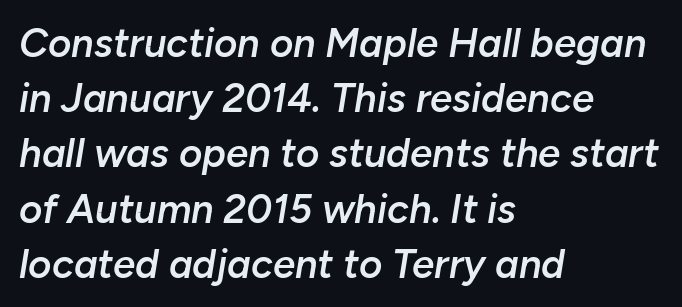
Q: Is the text bold? A: Semi-bold.
Q: Is the text italic (slanted)? A: Yes, it leans right by about 10 degrees.
Q: Is the text underlined? A: No.
Q: How is the paragraph aligned? A: Left-aligned.
Q: Is the spacing between letters normal or unusually wide? A: Normal.
Q: Is the spacing between lines tight, normal or loose? A: Normal.
Q: Width (condensed, normal, or wide)? A: Normal.
Q: Stroke contrast? A: Low.
Q: x-height? A: Medium.
Q: Monospaced? A: No.
